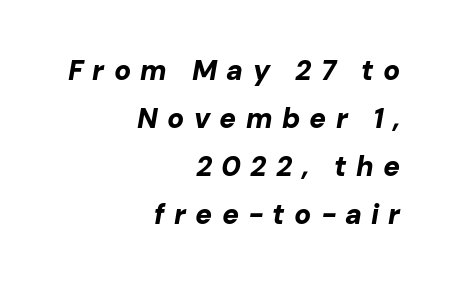
{"italic": "yes", "lean": "right", "slant_degrees": 10, "bold": "yes", "weight": "bold", "width": "normal", "stroke_contrast": "low", "x_height": "medium", "monospaced": "no", "underline": "no", "align": "right", "line_spacing_ratio": 1.71, "letter_spacing": "wide", "letter_spacing_em": 0.33, "glyph_px": 28}
